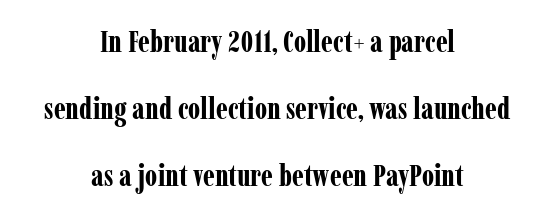
{"serif": "yes", "italic": "no", "bold": "yes", "weight": "bold", "width": "condensed", "stroke_contrast": "low", "x_height": "medium", "monospaced": "no", "underline": "no", "align": "center", "line_spacing": "loose", "line_spacing_ratio": 2.23, "letter_spacing": "normal", "letter_spacing_em": 0.0, "glyph_px": 30}
